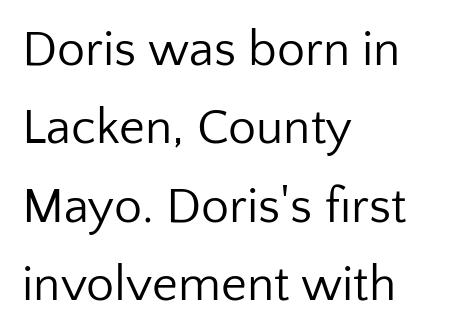
Letterform terminals end flat and unadorned throughout the passage. Left-aligned paragraph, ragged on the right. Quick note: not italic, upright. Words appear dense and cohesive because spacing is normal. The rows are spaced the way most documents space them. You could not count columns in this text — the font is proportionally spaced.
